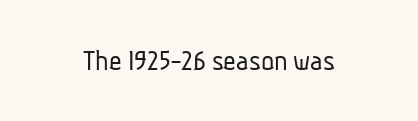
The image shows 31 px light, condensed sans-serif type; set normal letter spacing, not underlined; low stroke contrast and a medium x-height.
